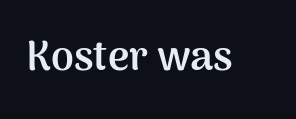
{"serif": "no", "italic": "no", "bold": "yes", "weight": "semibold", "width": "normal", "stroke_contrast": "medium", "x_height": "medium", "monospaced": "no", "underline": "no", "letter_spacing": "normal", "letter_spacing_em": 0.0, "glyph_px": 41}
